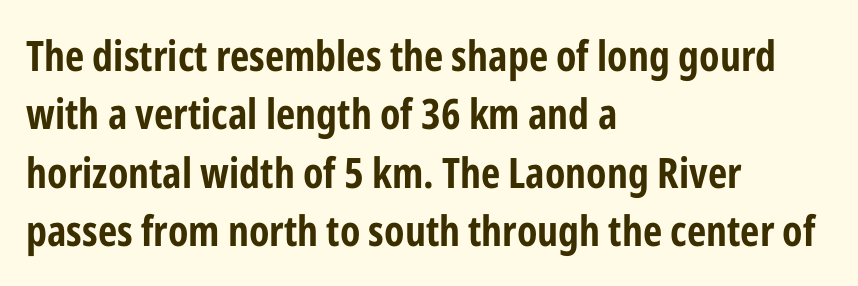
Q: Is the text bold? A: Yes.
Q: Is the text italic (slanted)? A: No, it is upright.
Q: Is the typeface a serif or a sans-serif typeface? A: Sans-serif.
Q: Is the text underlined? A: No.
Q: How is the paragraph aligned? A: Left-aligned.
Q: Is the spacing between letters normal or unusually wide? A: Normal.
Q: Is the spacing between lines tight, normal or loose? A: Normal.
Q: Width (condensed, normal, or wide)? A: Condensed.
Q: Stroke contrast? A: Low.
Q: x-height? A: Medium.
Q: Monospaced? A: No.
